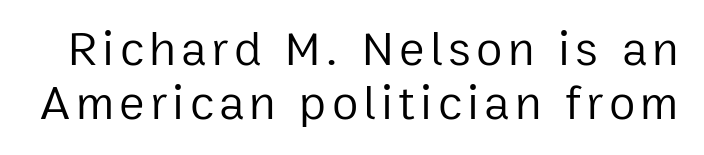
The image shows 48 px regular-weight sans-serif type, upright; set tight line spacing (1.12x), not underlined; low stroke contrast and a medium x-height.
